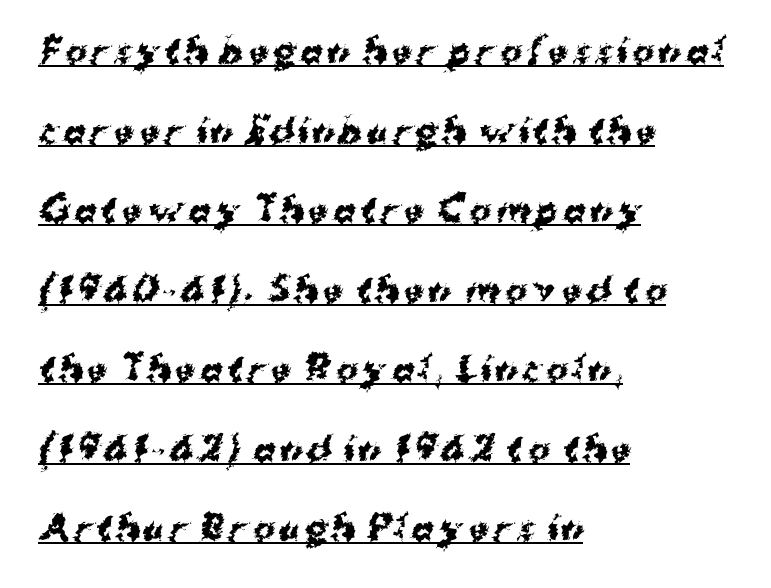
The image shows 33 px bold sans-serif type; set left-aligned, loose line spacing (2.41x), underlined; medium stroke contrast and a medium x-height.
